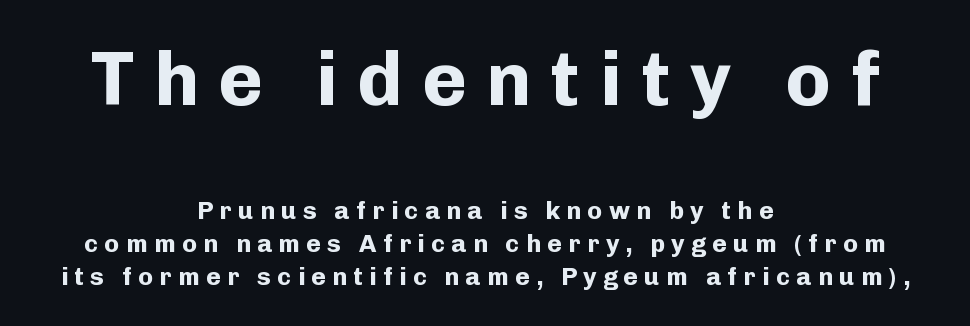
Q: Is the text bold? A: Yes.
Q: Is the text italic (slanted)? A: No, it is upright.
Q: Is the typeface a serif or a sans-serif typeface? A: Sans-serif.
Q: Is the text underlined? A: No.
Q: How is the paragraph aligned? A: Centered.
Q: Is the spacing between letters normal or unusually wide? A: Unusually wide.
Q: Is the spacing between lines tight, normal or loose? A: Normal.
Q: Which block of text is set in a larger size, the first (top) or the second (bottom)? A: The first (top) one.
Q: Width (condensed, normal, or wide)? A: Normal.
Q: Stroke contrast? A: Low.
Q: x-height? A: Medium.
Q: Monospaced? A: No.
